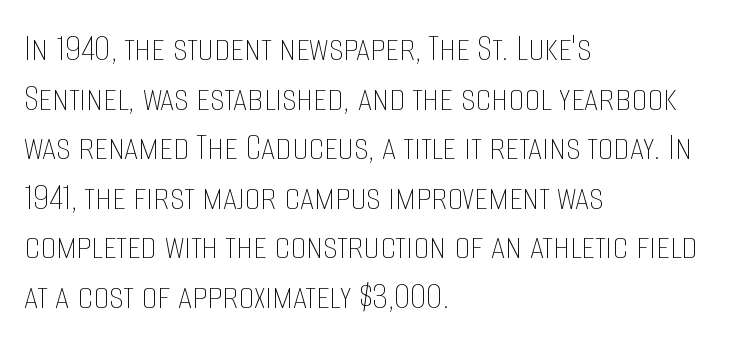
Q: Is the text bold? A: No.
Q: Is the text italic (slanted)? A: No, it is upright.
Q: Is the text underlined? A: No.
Q: How is the paragraph aligned? A: Left-aligned.
Q: Is the spacing between letters normal or unusually wide? A: Normal.
Q: Width (condensed, normal, or wide)? A: Condensed.
Q: Stroke contrast? A: Low.
Q: x-height? A: Large.
Q: Monospaced? A: No.
